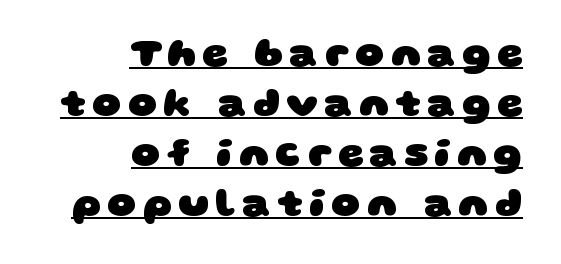
The image shows 40 px heavy, wide sans-serif type; set right-aligned, normal line spacing (1.25x), underlined; low stroke contrast and a large x-height.
